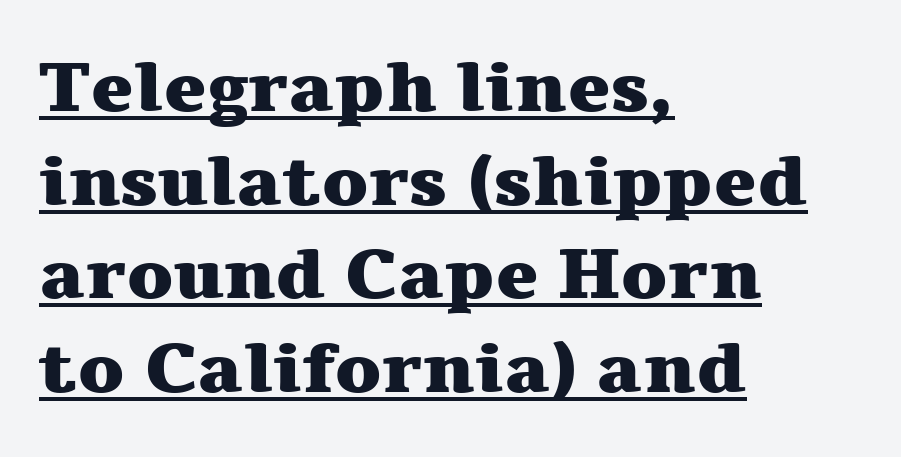
The image shows 72 px heavy, wide serif type, upright; set left-aligned, normal line spacing (1.3x), normal letter spacing, underlined; medium stroke contrast and a medium x-height.
